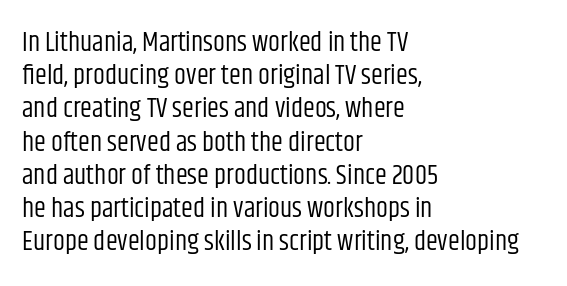
The image shows 27 px text type, upright; set left-aligned, line spacing 1.23x, normal letter spacing, not underlined.
